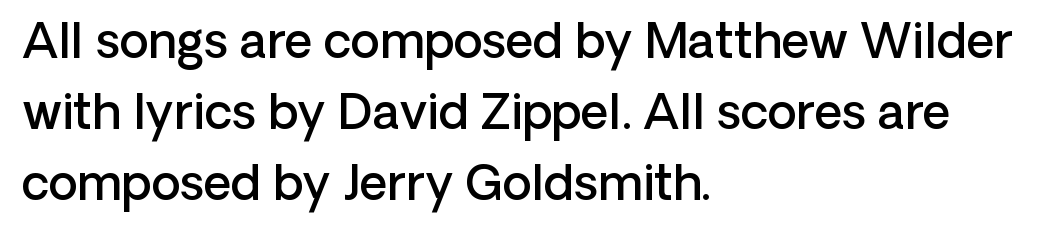
{"serif": "no", "italic": "no", "bold": "semi", "weight": "semibold", "width": "normal", "stroke_contrast": "low", "x_height": "medium", "monospaced": "no", "underline": "no", "align": "left", "line_spacing": "normal", "line_spacing_ratio": 1.48, "letter_spacing": "normal", "letter_spacing_em": 0.0, "glyph_px": 48}
